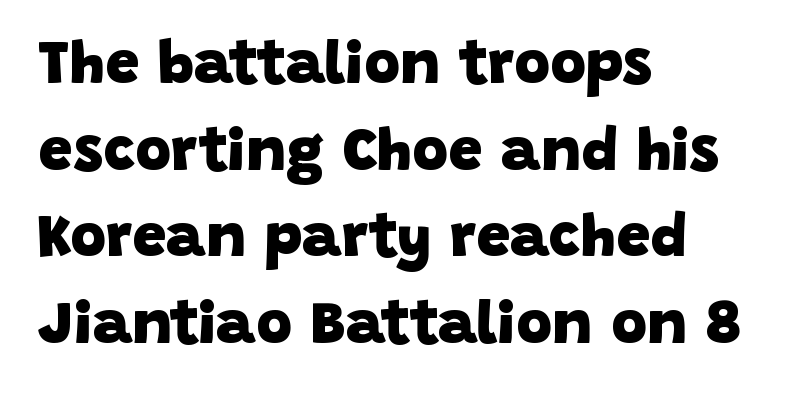
The image shows 61 px heavy sans-serif type; set left-aligned, normal line spacing (1.42x), normal letter spacing, not underlined; low stroke contrast and a large x-height.
